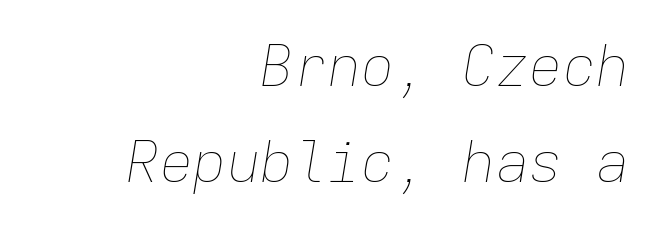
Q: Is the text bold? A: No.
Q: Is the text italic (slanted)? A: Yes, it leans right by about 9 degrees.
Q: Is the text underlined? A: No.
Q: How is the paragraph aligned? A: Right-aligned.
Q: Is the spacing between letters normal or unusually wide? A: Normal.
Q: Width (condensed, normal, or wide)? A: Normal.
Q: Stroke contrast? A: Low.
Q: x-height? A: Medium.
Q: Monospaced? A: Yes.
